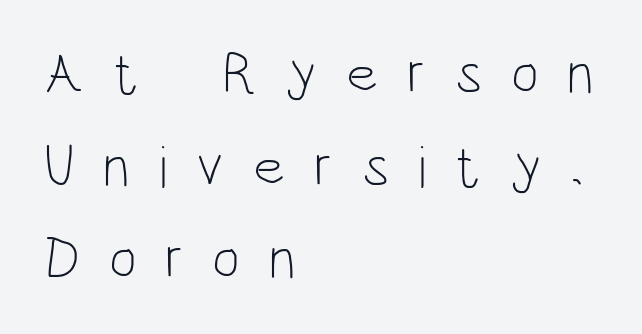
The baseline area is clear. Do the characters align in a grid? No, the font is proportional. Unlike italic type, these characters show no tilt at all. Which margin do the lines hug? The left one — the right edge is uneven. Glyph-to-glyph distance is far greater than everyday printed text. No extra ink here — the face is not bold.
